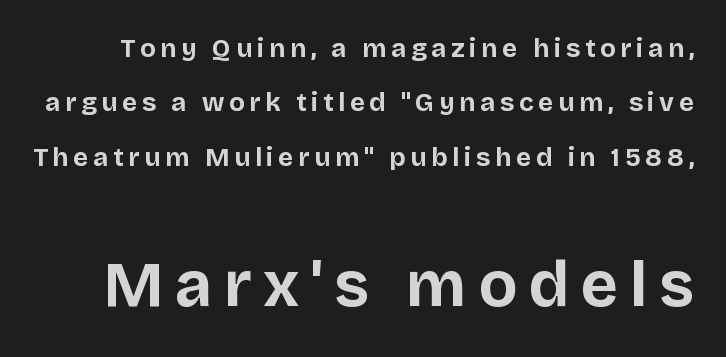
{"serif": "no", "italic": "no", "bold": "yes", "weight": "bold", "width": "normal", "stroke_contrast": "low", "x_height": "large", "monospaced": "no", "underline": "no", "line_spacing": "loose", "line_spacing_ratio": 2.09, "larger_block": "second", "size_ratio": 2.46, "glyph_px": 64}
